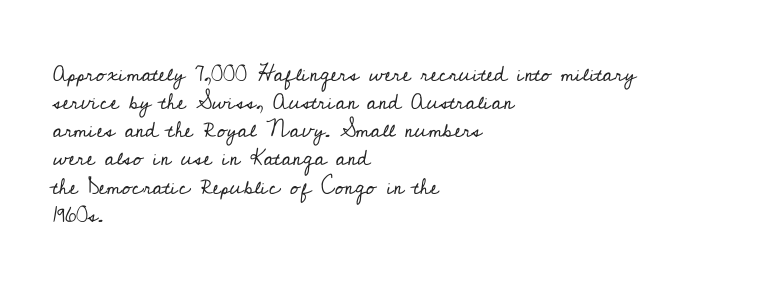
Normally led — the rows are evenly, conventionally spaced. Underlining? Definitely not there. The passage is arranged the way most books set body copy — flush left. Default kerning and tracking; the words read as compact shapes.
